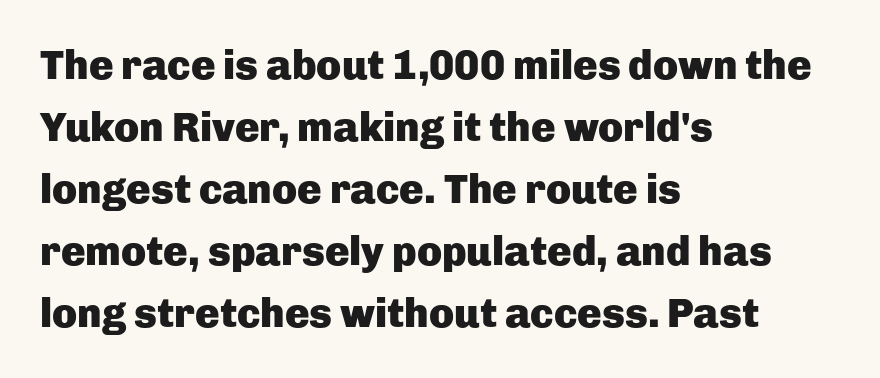
Q: Is the text bold? A: Yes.
Q: Is the text italic (slanted)? A: No, it is upright.
Q: Is the typeface a serif or a sans-serif typeface? A: Sans-serif.
Q: Is the text underlined? A: No.
Q: How is the paragraph aligned? A: Left-aligned.
Q: Is the spacing between letters normal or unusually wide? A: Normal.
Q: Is the spacing between lines tight, normal or loose? A: Normal.
Q: Width (condensed, normal, or wide)? A: Normal.
Q: Stroke contrast? A: Low.
Q: x-height? A: Medium.
Q: Monospaced? A: No.
